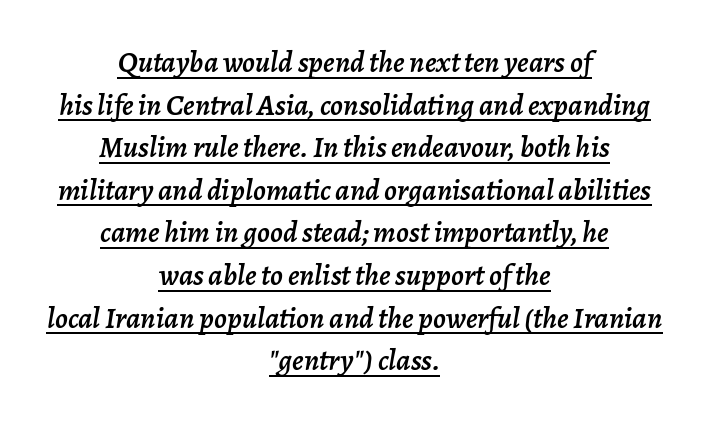
The whitespace from short lines is split evenly between both sides. The typesetter has applied underlining to the passage shown. Notice how the stems are inclined rather than vertical — that's the hallmark of italics. Default kerning and tracking; the words read as compact shapes.
